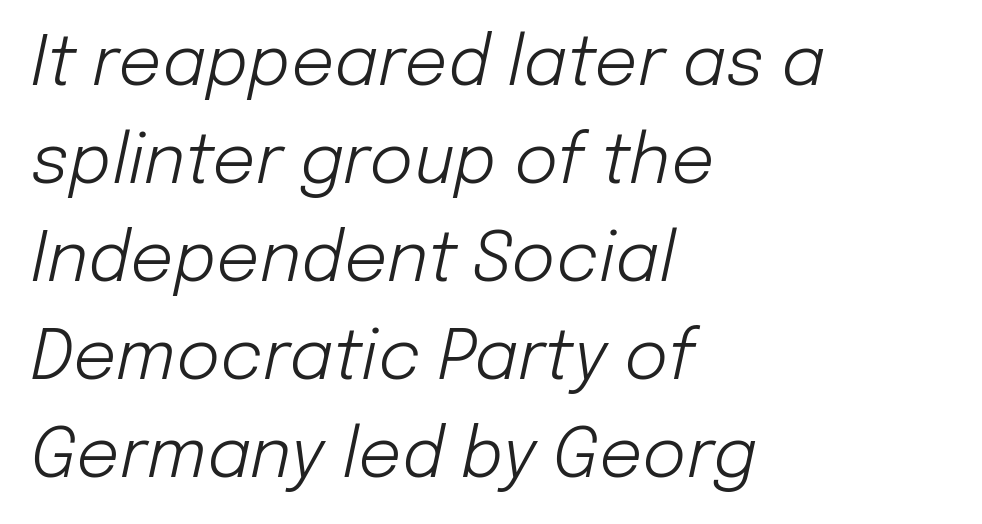
This sample is left-justified, so line endings fall wherever the words run out. Style check: oblique. Summary of vertical rhythm: regular, with standard interline spacing. These lines are rendered in a variable-pitch font.
